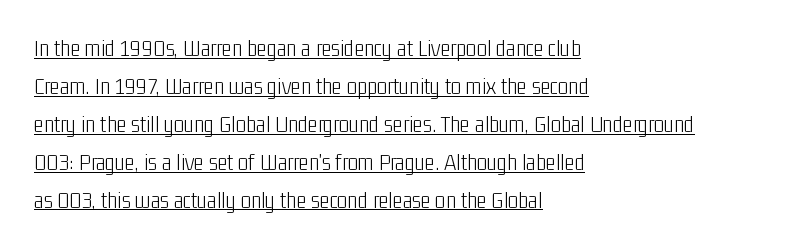
Q: Is the text bold? A: No.
Q: Is the text italic (slanted)? A: No, it is upright.
Q: Is the text underlined? A: Yes.
Q: How is the paragraph aligned? A: Left-aligned.
Q: Is the spacing between letters normal or unusually wide? A: Normal.
Q: Is the spacing between lines tight, normal or loose? A: Normal.
